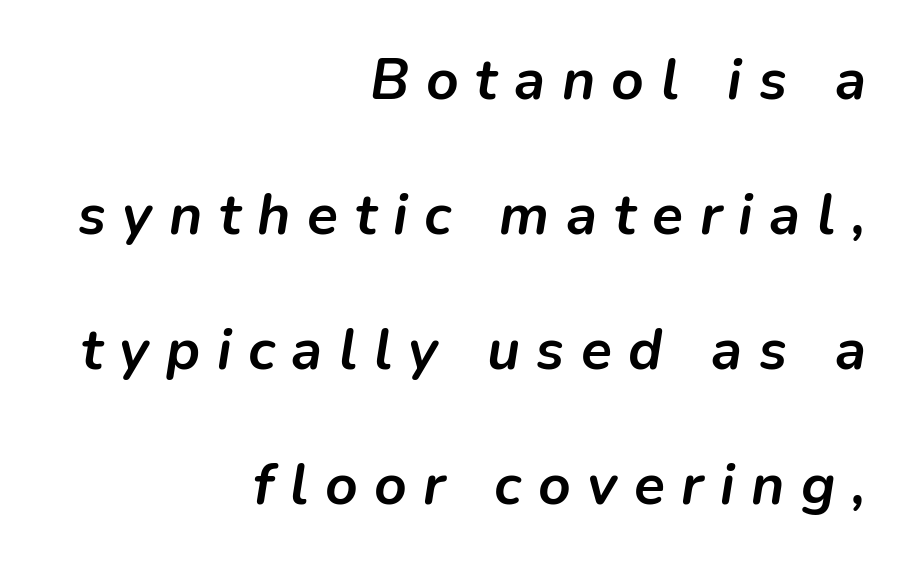
{"italic": "yes", "lean": "right", "slant_degrees": 9, "bold": "yes", "weight": "semibold", "width": "normal", "stroke_contrast": "low", "x_height": "medium", "monospaced": "no", "underline": "no", "align": "right", "line_spacing": "loose", "line_spacing_ratio": 2.37, "letter_spacing": "wide", "letter_spacing_em": 0.29, "glyph_px": 57}
